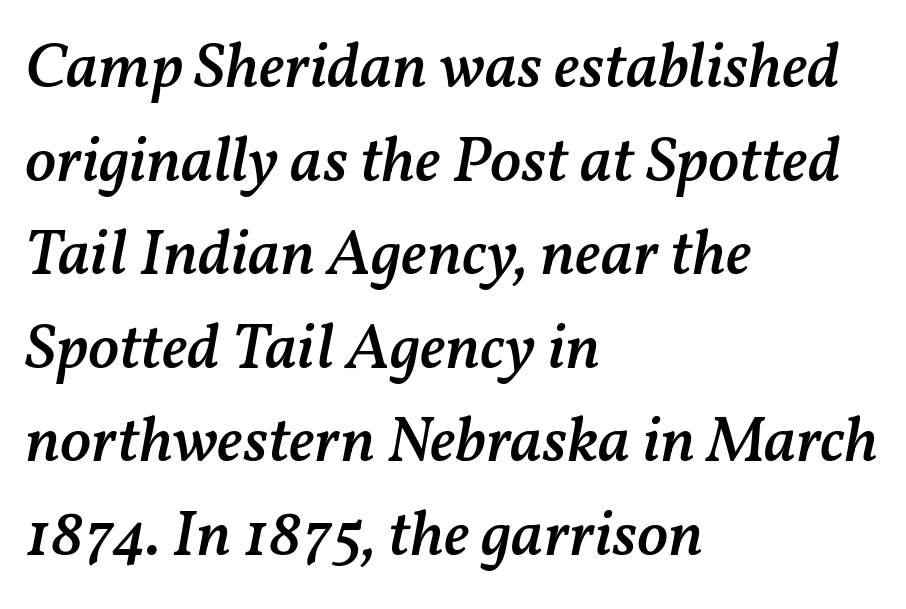
Q: Is the text bold? A: Semi-bold.
Q: Is the text italic (slanted)? A: Yes, it leans right by about 11 degrees.
Q: Is the text underlined? A: No.
Q: How is the paragraph aligned? A: Left-aligned.
Q: Is the spacing between letters normal or unusually wide? A: Normal.
Q: Is the spacing between lines tight, normal or loose? A: Normal.
Q: Width (condensed, normal, or wide)? A: Normal.
Q: Stroke contrast? A: Medium.
Q: x-height? A: Medium.
Q: Monospaced? A: No.
